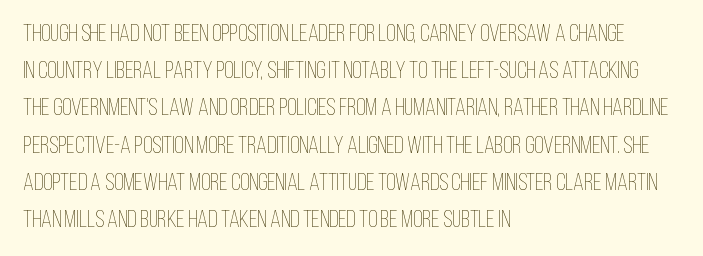
{"italic": "no", "bold": "no", "underline": "no", "align": "left", "line_spacing": "normal", "line_spacing_ratio": 1.55, "letter_spacing": "normal", "letter_spacing_em": 0.0, "glyph_px": 24}
